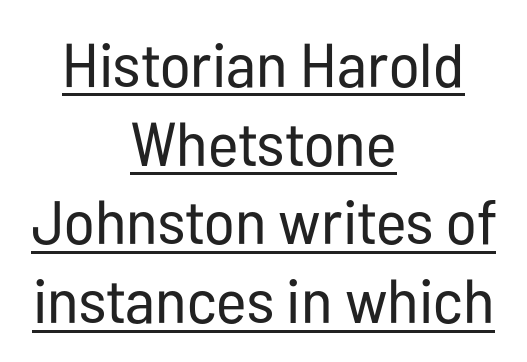
Q: Is the text bold? A: No.
Q: Is the text italic (slanted)? A: No, it is upright.
Q: Is the typeface a serif or a sans-serif typeface? A: Sans-serif.
Q: Is the text underlined? A: Yes.
Q: How is the paragraph aligned? A: Centered.
Q: Is the spacing between letters normal or unusually wide? A: Normal.
Q: Is the spacing between lines tight, normal or loose? A: Normal.
Q: Width (condensed, normal, or wide)? A: Condensed.
Q: Stroke contrast? A: Low.
Q: x-height? A: Medium.
Q: Monospaced? A: No.
